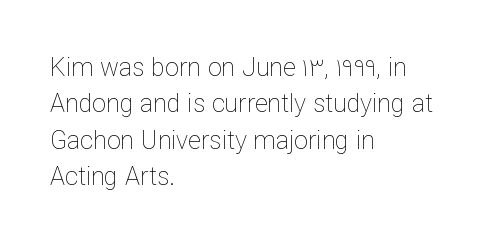
{"italic": "no", "bold": "no", "underline": "no", "align": "left", "line_spacing": "normal", "line_spacing_ratio": 1.46, "letter_spacing": "normal", "letter_spacing_em": 0.0, "glyph_px": 25}
